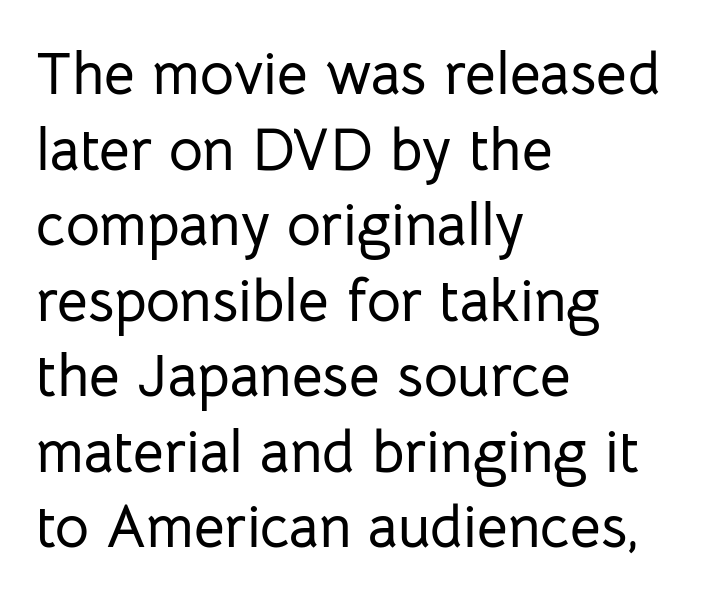
Q: Is the text italic (slanted)? A: No, it is upright.
Q: Is the typeface a serif or a sans-serif typeface? A: Sans-serif.
Q: Is the text underlined? A: No.
Q: How is the paragraph aligned? A: Left-aligned.
Q: Is the spacing between letters normal or unusually wide? A: Normal.
Q: Is the spacing between lines tight, normal or loose? A: Normal.
Q: Width (condensed, normal, or wide)? A: Normal.
Q: Stroke contrast? A: Low.
Q: x-height? A: Medium.
Q: Monospaced? A: No.
